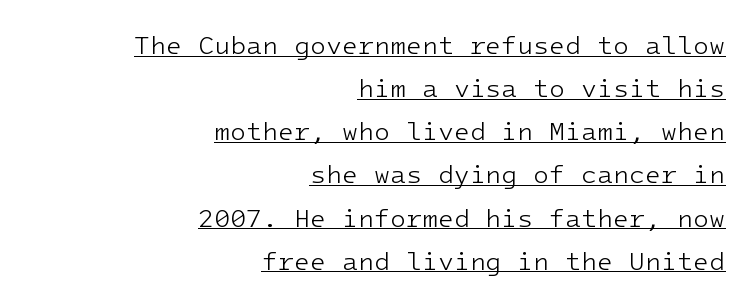
{"italic": "no", "bold": "no", "underline": "yes", "align": "right", "line_spacing": "normal", "line_spacing_ratio": 1.66, "letter_spacing": "normal", "letter_spacing_em": 0.0, "glyph_px": 26}
